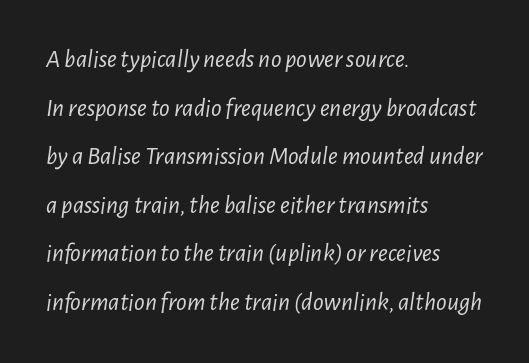
Notice how the passage keeps a crisp vertical edge on the left only. Bare-footed words on every line. Vertical stems look standard width or narrower in stroke. Every character sits at an angle, as italics do. Is the letter spacing exaggerated? No — it looks like the ordinary default.
